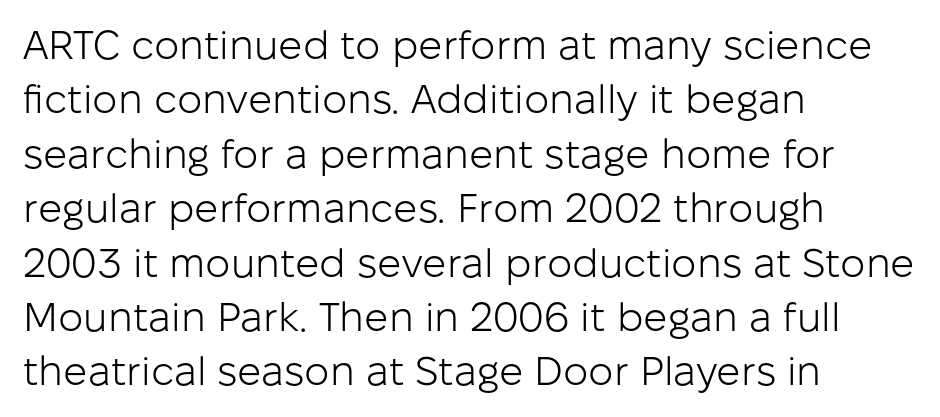
The image shows 40 px light sans-serif type, upright; set left-aligned, normal line spacing (1.36x), normal letter spacing, not underlined; low stroke contrast and a medium x-height.
